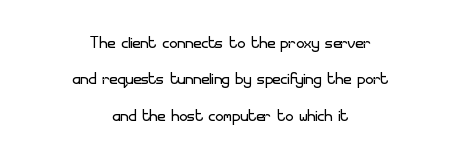
The image shows 22 px text type, upright; set centered, normal line spacing (1.65x), normal letter spacing, not underlined.
